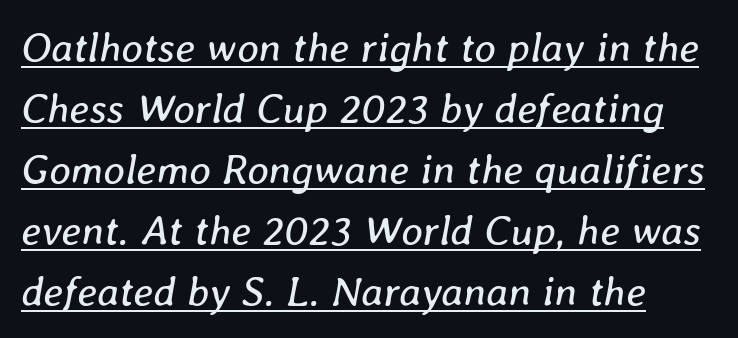
Nothing heavy about these letters — not bold at all. Is this a fixed-width face? No — the glyphs have proportional, varying widths. This is underlined copy, the kind a proofreader might mark for attention. Compared with a centered layout, this one pins lines to the left instead. Every character sits at an angle, as italics do.
